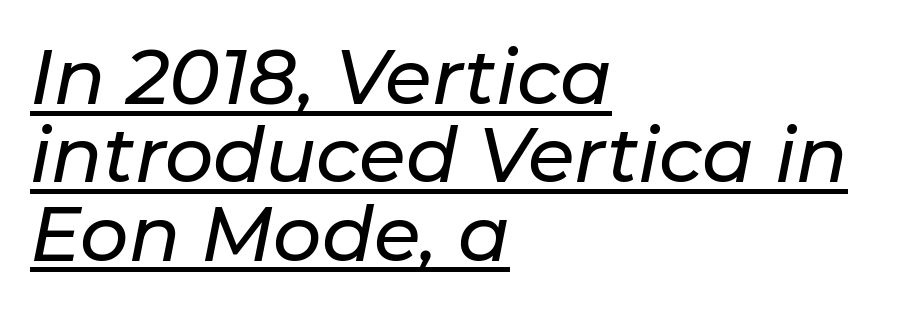
{"italic": "yes", "lean": "right", "slant_degrees": 11, "width": "normal", "stroke_contrast": "low", "x_height": "medium", "monospaced": "no", "underline": "yes", "align": "left", "line_spacing": "tight", "line_spacing_ratio": 1.03, "letter_spacing": "normal", "letter_spacing_em": 0.0, "glyph_px": 76}
